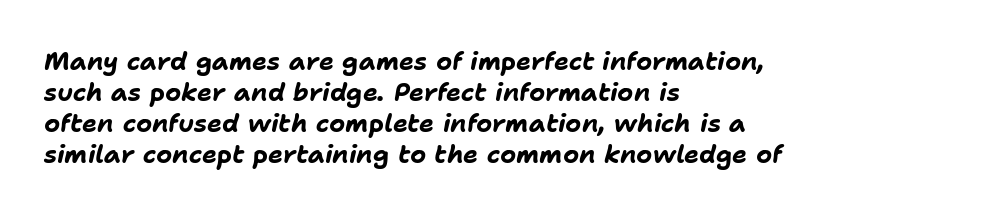
The image shows 25 px bold type, italic (leaning right); set left-aligned, line spacing 1.24x, normal letter spacing, not underlined.
